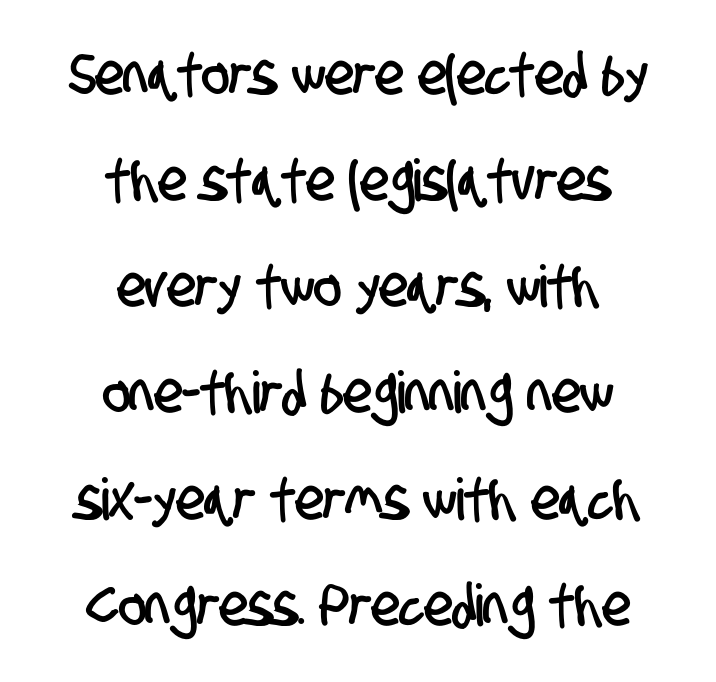
{"serif": "no", "width": "condensed", "stroke_contrast": "low", "x_height": "large", "monospaced": "no", "underline": "no", "align": "center", "line_spacing_ratio": 1.83, "letter_spacing": "normal", "letter_spacing_em": 0.0, "glyph_px": 58}
